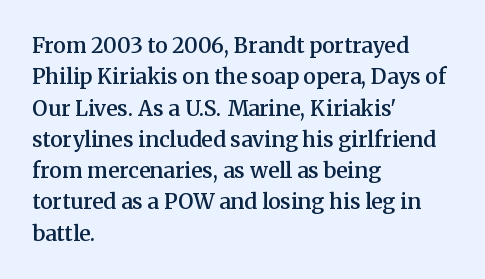
The image shows 21 px text type, upright; set left-aligned, normal line spacing (1.49x), normal letter spacing, not underlined.
